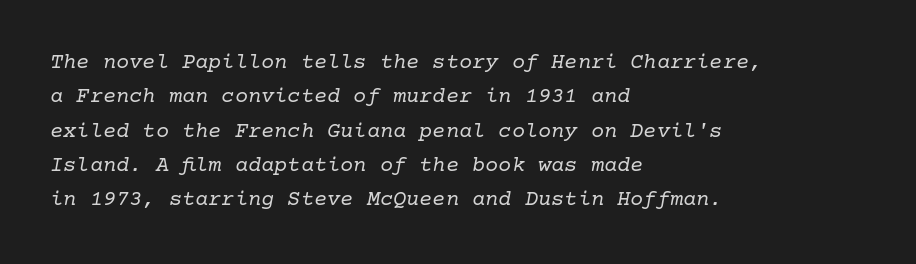
Q: Is the text bold? A: No.
Q: Is the text italic (slanted)? A: Yes, it leans right by about 10 degrees.
Q: Is the text underlined? A: No.
Q: How is the paragraph aligned? A: Left-aligned.
Q: Is the spacing between letters normal or unusually wide? A: Normal.
Q: Is the spacing between lines tight, normal or loose? A: Normal.
